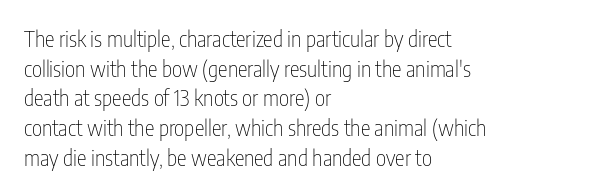
The image shows 22 px text type, upright; set left-aligned, normal line spacing (1.35x), normal letter spacing, not underlined.
